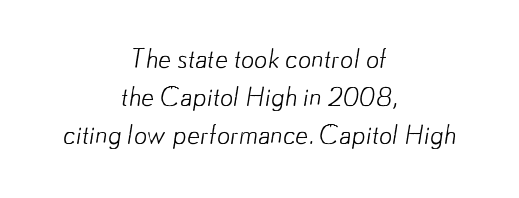
Q: Is the text bold? A: No.
Q: Is the text underlined? A: No.
Q: How is the paragraph aligned? A: Centered.
Q: Is the spacing between letters normal or unusually wide? A: Normal.
Q: Is the spacing between lines tight, normal or loose? A: Normal.
